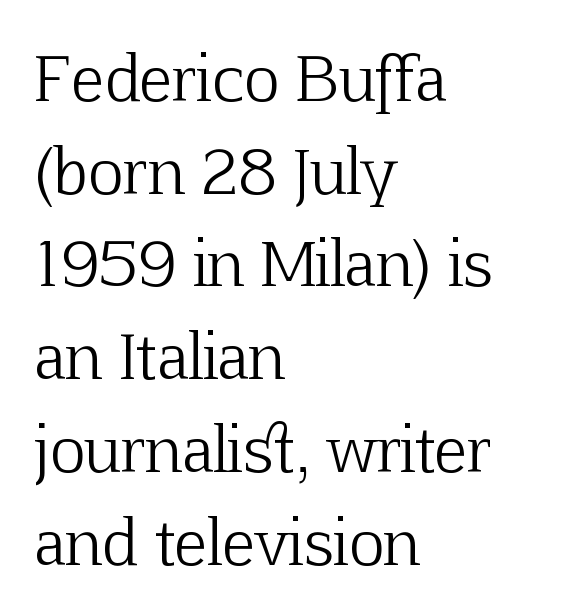
Think of a printed novel: that variable character pitch is what you see here. The line texture is even and compact thanks to regular tracking. Lines of text with bare space underneath. This is roman type, the default non-slanted kind.
